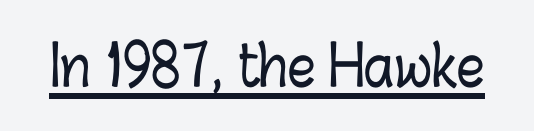
Q: Is the text italic (slanted)? A: No, it is upright.
Q: Is the text underlined? A: Yes.
Q: Is the spacing between letters normal or unusually wide? A: Normal.
Q: Width (condensed, normal, or wide)? A: Condensed.
Q: Stroke contrast? A: Low.
Q: x-height? A: Medium.
Q: Monospaced? A: No.
